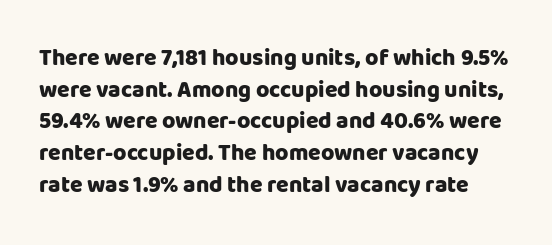
Q: Is the text bold? A: Yes.
Q: Is the text italic (slanted)? A: No, it is upright.
Q: Is the text underlined? A: No.
Q: Is the spacing between letters normal or unusually wide? A: Normal.
Q: Is the spacing between lines tight, normal or loose? A: Normal.
